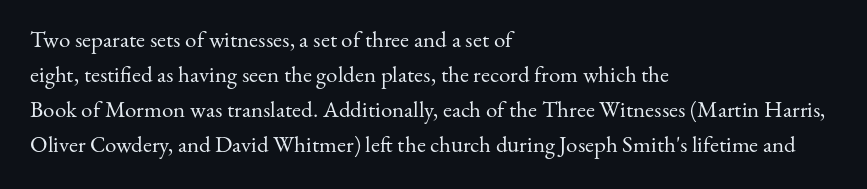
{"italic": "no", "bold": "no", "underline": "no", "align": "left", "line_spacing": "normal", "line_spacing_ratio": 1.52, "letter_spacing": "normal", "letter_spacing_em": 0.0, "glyph_px": 23}
